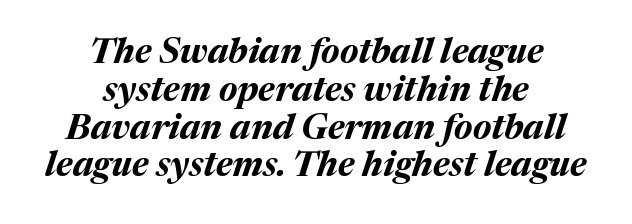
Q: Is the text bold? A: Yes.
Q: Is the text italic (slanted)? A: Yes, it leans right by about 17 degrees.
Q: Is the text underlined? A: No.
Q: How is the paragraph aligned? A: Centered.
Q: Is the spacing between letters normal or unusually wide? A: Normal.
Q: Is the spacing between lines tight, normal or loose? A: Tight.
Q: Width (condensed, normal, or wide)? A: Normal.
Q: Stroke contrast? A: Medium.
Q: x-height? A: Medium.
Q: Monospaced? A: No.
